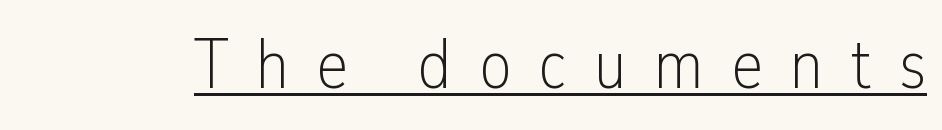
Q: Is the text bold? A: No.
Q: Is the text italic (slanted)? A: No, it is upright.
Q: Is the typeface a serif or a sans-serif typeface? A: Sans-serif.
Q: Is the text underlined? A: Yes.
Q: Is the spacing between letters normal or unusually wide? A: Unusually wide.
Q: Width (condensed, normal, or wide)? A: Condensed.
Q: Stroke contrast? A: Low.
Q: x-height? A: Medium.
Q: Monospaced? A: No.
